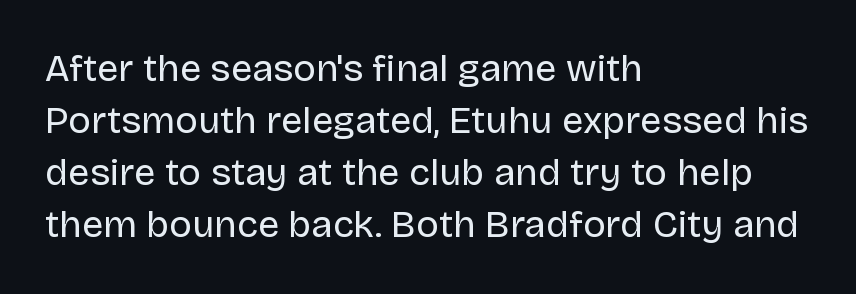
The image shows 38 px regular-weight sans-serif type, upright; set left-aligned, normal line spacing (1.37x), normal letter spacing, not underlined; low stroke contrast and a large x-height.
